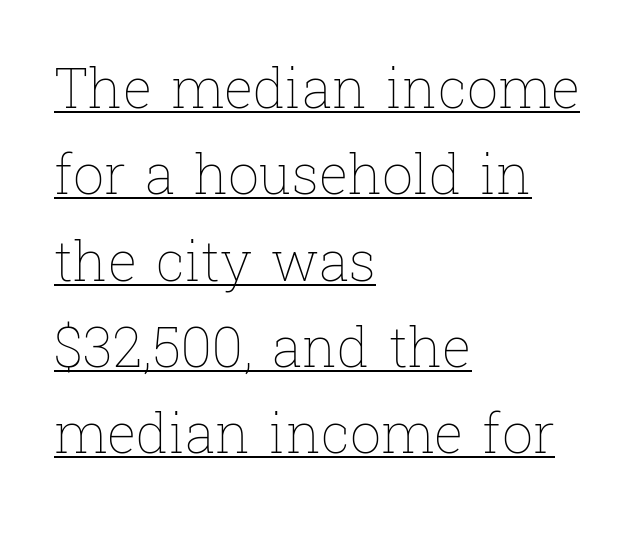
The image shows 55 px thin type, upright; set left-aligned, normal line spacing (1.57x), normal letter spacing, underlined; low stroke contrast and a medium x-height.
